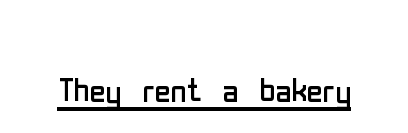
Character widths vary here, with narrow letters taking less room than wide ones. Characters remain perfectly vertical along every line. The passage shown is typeset with a sans-serif family. Does a line run under the words? Yes, clearly.
